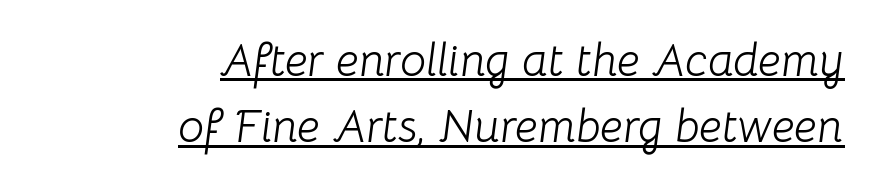
Q: Is the text bold? A: No.
Q: Is the text italic (slanted)? A: Yes, it leans right by about 8 degrees.
Q: Is the text underlined? A: Yes.
Q: How is the paragraph aligned? A: Right-aligned.
Q: Is the spacing between letters normal or unusually wide? A: Normal.
Q: Is the spacing between lines tight, normal or loose? A: Normal.
Q: Width (condensed, normal, or wide)? A: Normal.
Q: Stroke contrast? A: Low.
Q: x-height? A: Medium.
Q: Monospaced? A: No.
